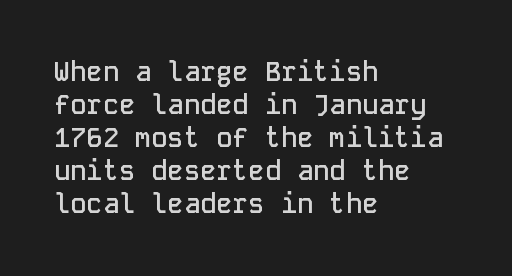
Q: Is the text bold? A: Semi-bold.
Q: Is the text italic (slanted)? A: No, it is upright.
Q: Is the text underlined? A: No.
Q: How is the paragraph aligned? A: Left-aligned.
Q: Is the spacing between letters normal or unusually wide? A: Normal.
